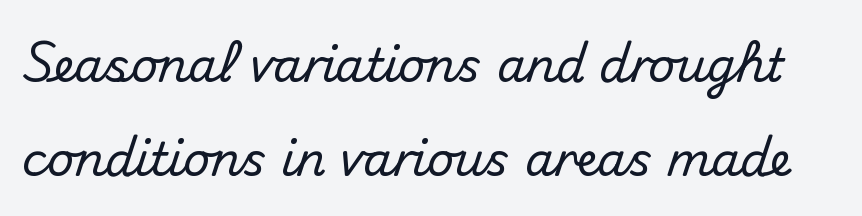
I'd call this a sans setting — the letters go barefoot. Any mark beneath the type? The region is blank. Default kerning and tracking; the words read as compact shapes.
